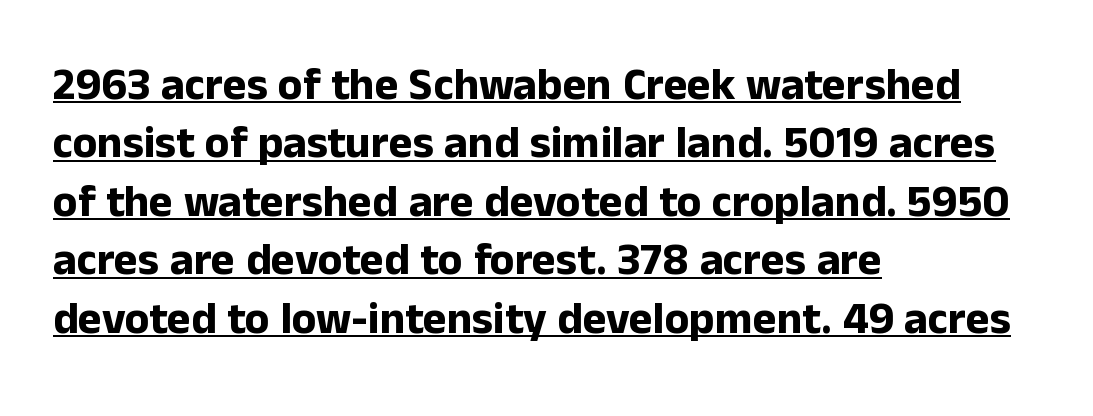
Q: Is the text bold? A: Yes.
Q: Is the text italic (slanted)? A: No, it is upright.
Q: Is the typeface a serif or a sans-serif typeface? A: Sans-serif.
Q: Is the text underlined? A: Yes.
Q: How is the paragraph aligned? A: Left-aligned.
Q: Is the spacing between letters normal or unusually wide? A: Normal.
Q: Is the spacing between lines tight, normal or loose? A: Normal.
Q: Width (condensed, normal, or wide)? A: Normal.
Q: Stroke contrast? A: Low.
Q: x-height? A: Medium.
Q: Monospaced? A: No.
